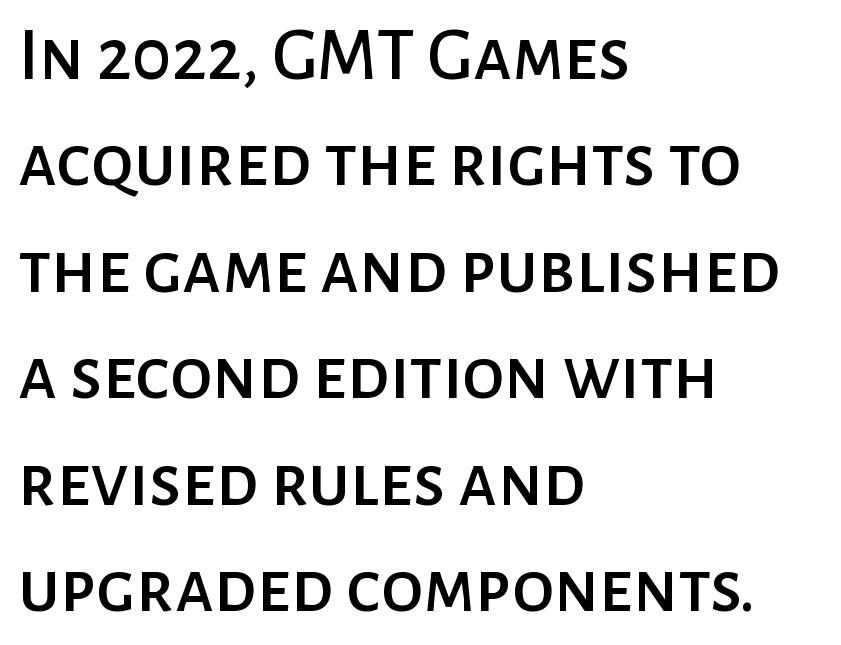
{"serif": "no", "italic": "no", "width": "normal", "stroke_contrast": "low", "x_height": "medium", "monospaced": "no", "underline": "no", "align": "left", "line_spacing": "normal", "line_spacing_ratio": 1.4, "letter_spacing": "normal", "letter_spacing_em": 0.0, "glyph_px": 76}
